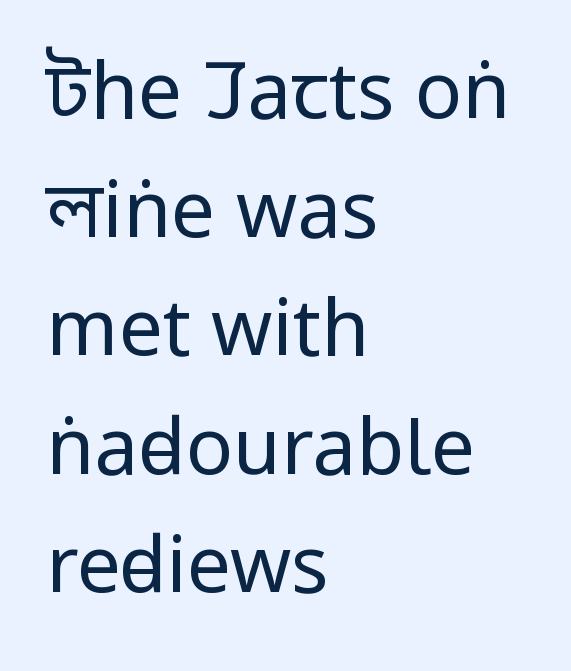
Q: Is the text bold? A: No.
Q: Is the text italic (slanted)? A: No, it is upright.
Q: Is the typeface a serif or a sans-serif typeface? A: Sans-serif.
Q: Is the text underlined? A: No.
Q: How is the paragraph aligned? A: Left-aligned.
Q: Is the spacing between letters normal or unusually wide? A: Normal.
Q: Is the spacing between lines tight, normal or loose? A: Normal.
Q: Width (condensed, normal, or wide)? A: Condensed.
Q: Stroke contrast? A: Low.
Q: x-height? A: Large.
Q: Monospaced? A: No.
